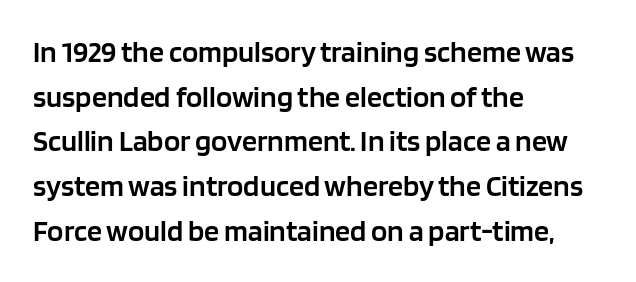
Q: Is the text bold? A: Semi-bold.
Q: Is the text italic (slanted)? A: No, it is upright.
Q: Is the typeface a serif or a sans-serif typeface? A: Sans-serif.
Q: Is the text underlined? A: No.
Q: How is the paragraph aligned? A: Left-aligned.
Q: Is the spacing between letters normal or unusually wide? A: Normal.
Q: Is the spacing between lines tight, normal or loose? A: Normal.
Q: Width (condensed, normal, or wide)? A: Normal.
Q: Stroke contrast? A: Low.
Q: x-height? A: Large.
Q: Monospaced? A: No.
